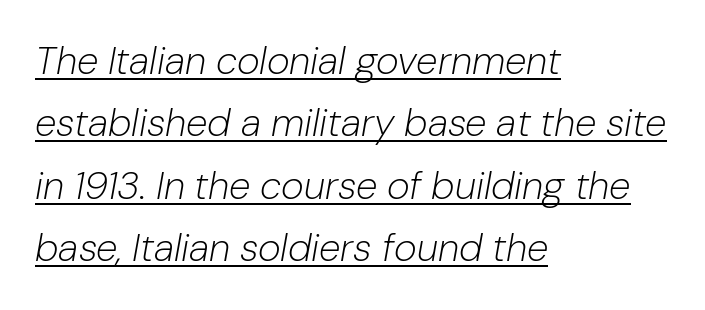
{"italic": "yes", "lean": "right", "slant_degrees": 10, "bold": "no", "weight": "light", "width": "normal", "stroke_contrast": "low", "x_height": "medium", "monospaced": "no", "underline": "yes", "align": "left", "line_spacing": "normal", "line_spacing_ratio": 1.6, "letter_spacing": "normal", "letter_spacing_em": 0.0, "glyph_px": 39}
